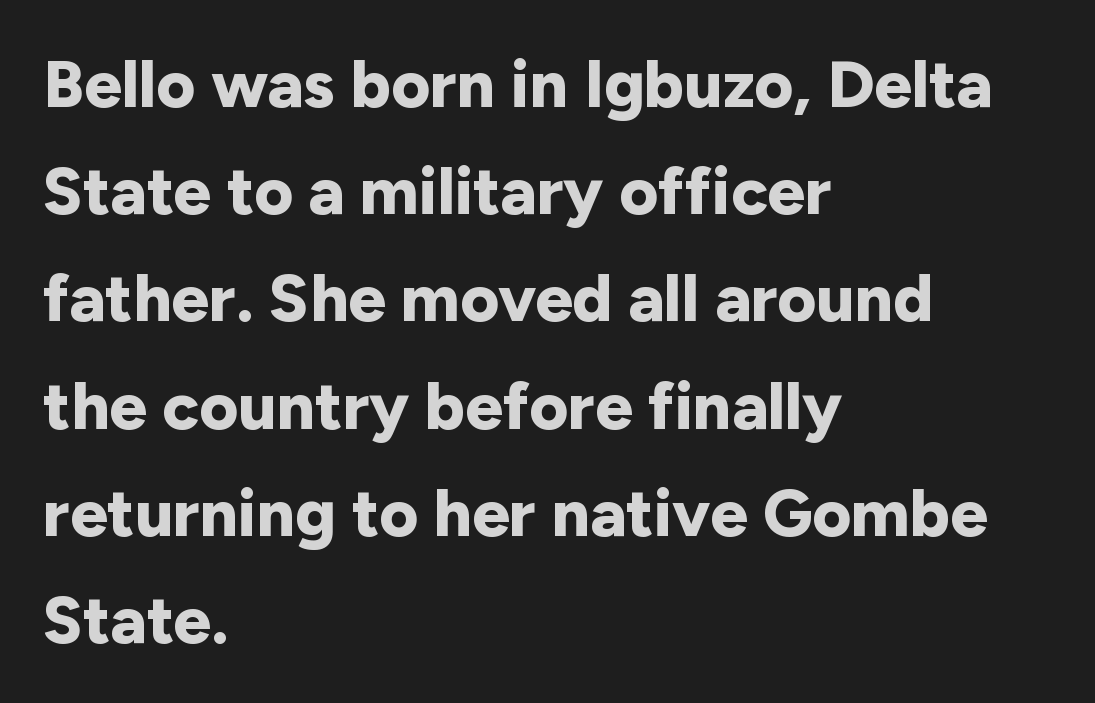
{"serif": "no", "italic": "no", "bold": "yes", "weight": "bold", "width": "normal", "stroke_contrast": "low", "x_height": "medium", "monospaced": "no", "underline": "no", "align": "left", "line_spacing": "normal", "line_spacing_ratio": 1.6, "letter_spacing": "normal", "letter_spacing_em": 0.0, "glyph_px": 67}
